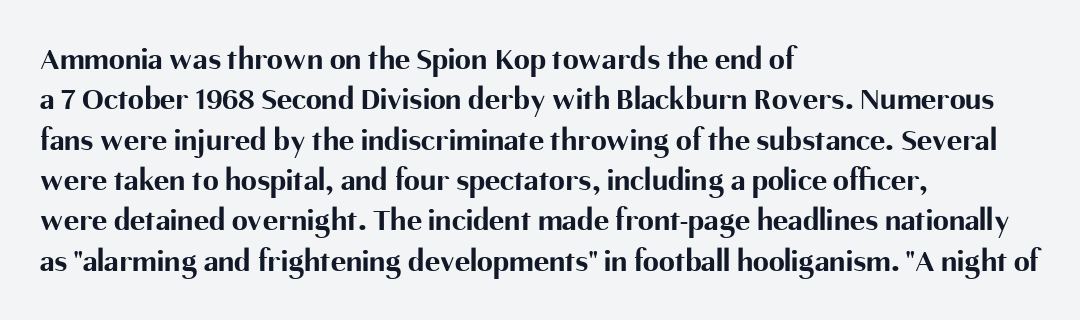
{"serif": "no", "italic": "no", "bold": "yes", "weight": "bold", "width": "normal", "stroke_contrast": "medium", "x_height": "medium", "monospaced": "no", "underline": "no", "align": "left", "line_spacing": "normal", "line_spacing_ratio": 1.26, "letter_spacing": "normal", "letter_spacing_em": 0.0, "glyph_px": 32}
